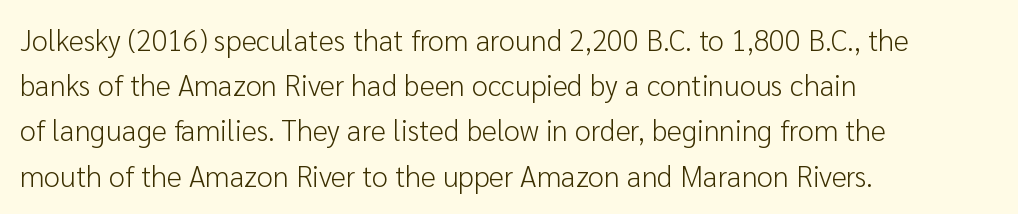
The image shows 29 px light sans-serif type, upright; set left-aligned, normal line spacing (1.56x), normal letter spacing, not underlined; low stroke contrast and a medium x-height.
